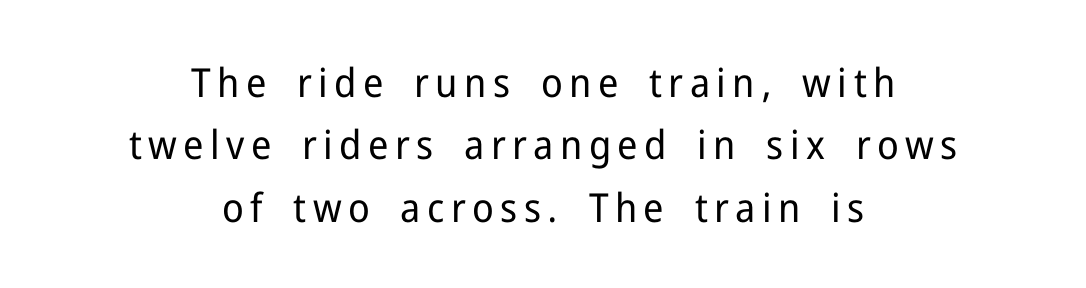
Visually the block forms a symmetrical silhouette, jagged on both flanks. A quiet, ordinary-to-light weight characterises the typeface. Look at the bottom of the vertical strokes: they stop flat, with no serifs. Designer's note — italics off, roman on. Rows of type keep a routine distance in the vertical direction. Any mark beneath the type? The region is blank.
